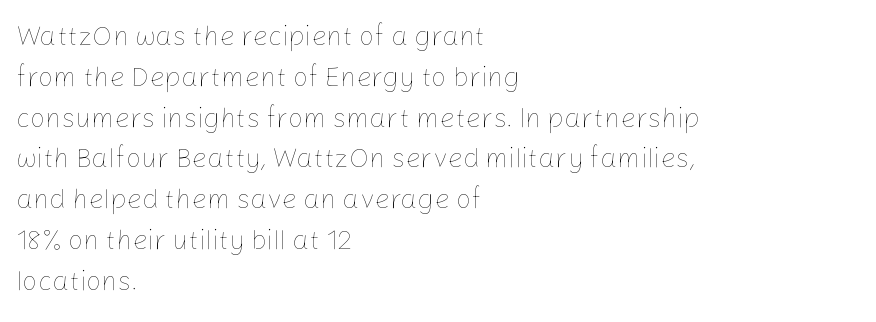
The passage shown stacks its lines at a standard gap. Plain, unruled lines of type. Summary of weight: not heavy and not bold. The rendering keeps characters at their native spacing. Notice how the stems are strictly vertical — no italics here.
